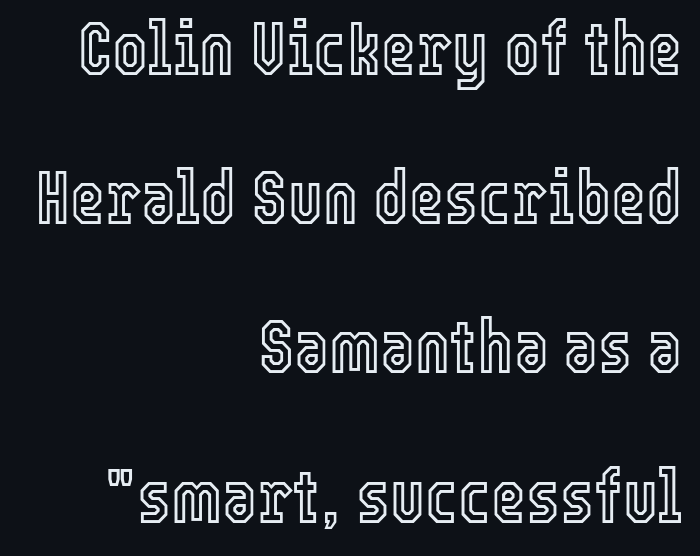
Q: Is the text italic (slanted)? A: No, it is upright.
Q: Is the text underlined? A: No.
Q: How is the paragraph aligned? A: Right-aligned.
Q: Is the spacing between letters normal or unusually wide? A: Normal.
Q: Is the spacing between lines tight, normal or loose? A: Loose.
Q: Width (condensed, normal, or wide)? A: Condensed.
Q: x-height? A: Medium.
Q: Monospaced? A: No.
